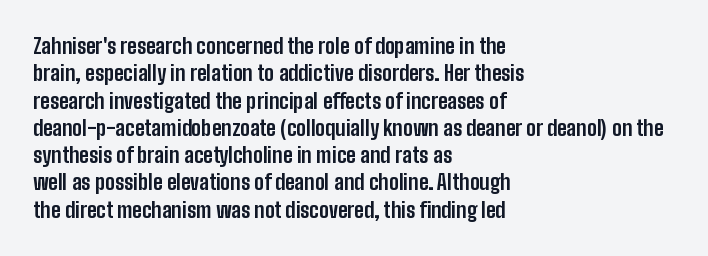
Q: Is the text bold? A: Yes.
Q: Is the text italic (slanted)? A: No, it is upright.
Q: Is the text underlined? A: No.
Q: How is the paragraph aligned? A: Left-aligned.
Q: Is the spacing between letters normal or unusually wide? A: Normal.
Q: Is the spacing between lines tight, normal or loose? A: Normal.
